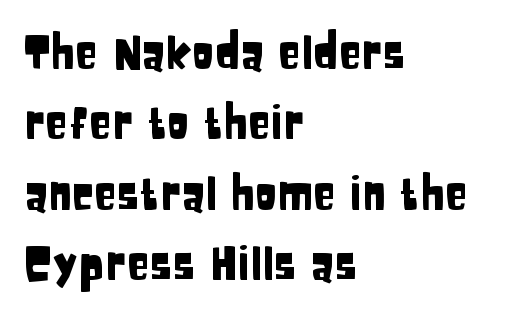
The image shows 46 px condensed sans-serif type, upright; set left-aligned, normal line spacing (1.53x), normal letter spacing, not underlined; low stroke contrast and a large x-height.
